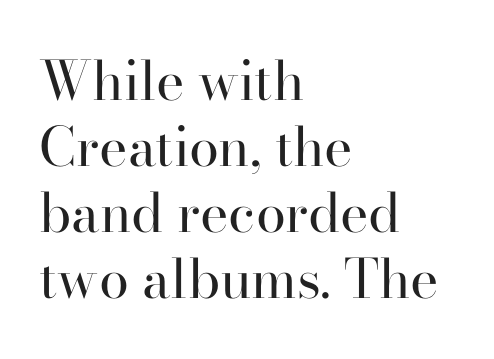
Observe the ordinary spacing: letters are neighbours, not strangers. A bare baseline throughout the passage. Type style note: has serifs. In CSS terms this would be text-align: left.
